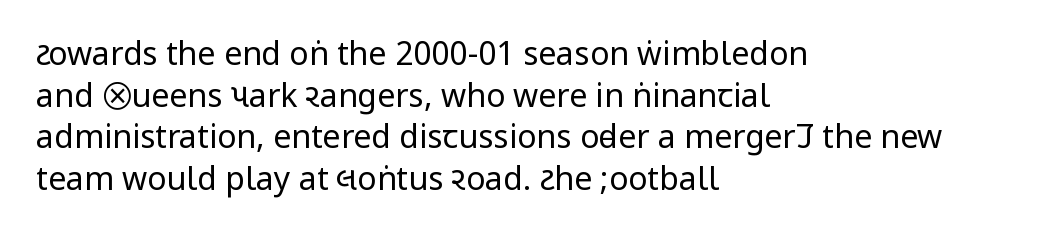
{"serif": "no", "italic": "no", "bold": "no", "weight": "regular", "width": "condensed", "stroke_contrast": "low", "underline": "no", "align": "left", "line_spacing": "normal", "line_spacing_ratio": 1.3, "letter_spacing": "normal", "letter_spacing_em": 0.0, "glyph_px": 32}
